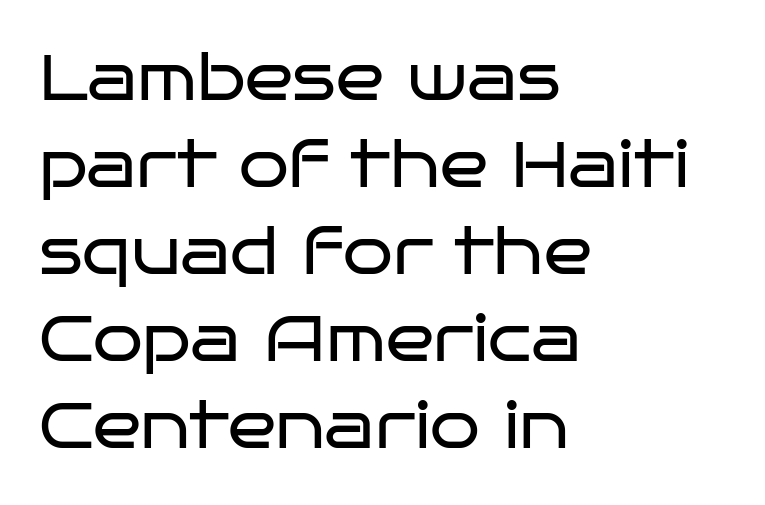
No extra tracking has been applied to these lines. The type sits square on the baseline with zero lean. Horizontal alignment here is leftward, the default for most running prose. In terms of letterform style, serifs are entirely absent.
